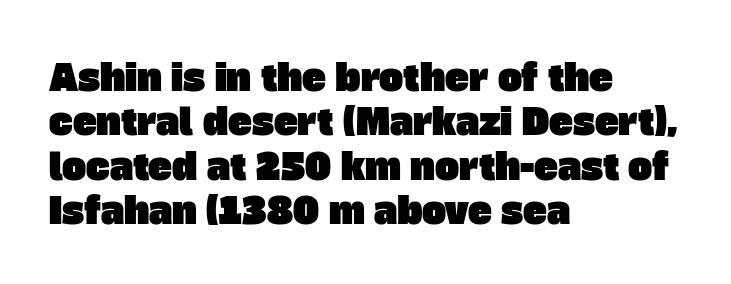
The image shows 36 px sans-serif type; set left-aligned, line spacing 1.23x, normal letter spacing, not underlined; low stroke contrast and a large x-height.
